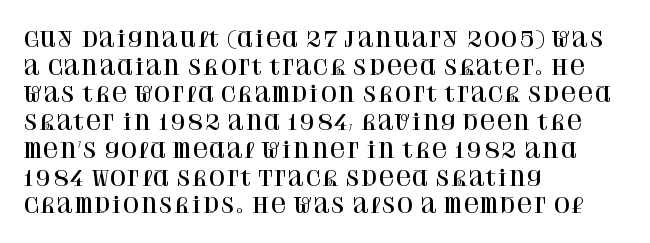
Q: Is the text italic (slanted)? A: No, it is upright.
Q: Is the text underlined? A: No.
Q: How is the paragraph aligned? A: Left-aligned.
Q: Is the spacing between letters normal or unusually wide? A: Normal.
Q: Is the spacing between lines tight, normal or loose? A: Normal.
